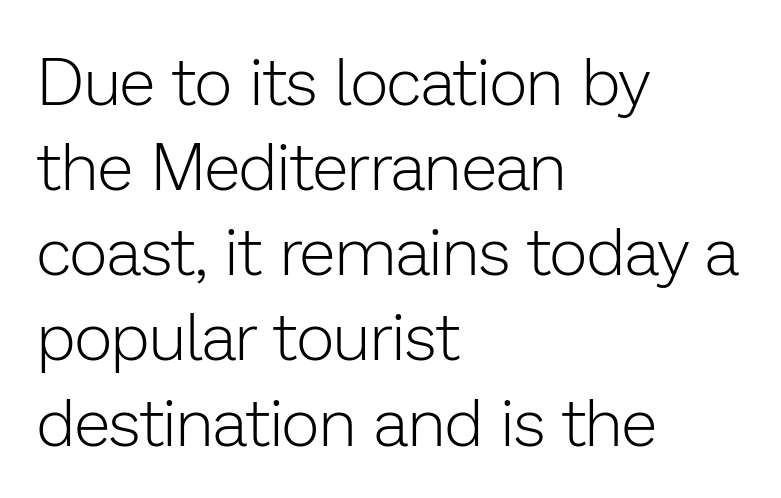
Is there much room between lines? A standard amount, neither cramped nor airy. Varying glyph widths throughout — classic text-font behaviour. The typesetter chose a ragged-right arrangement here. The lettering stays uniformly vertical, giving the passage a roman look. This is not heavy type; no bold has been used. Check under the words: just untouched page.
